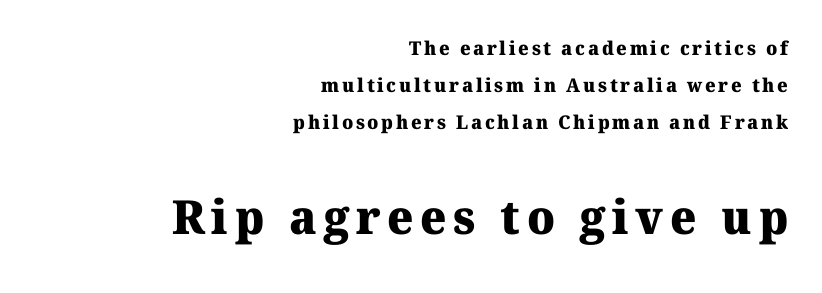
{"serif": "yes", "bold": "yes", "weight": "heavy", "width": "normal", "stroke_contrast": "medium", "x_height": "medium", "monospaced": "no", "underline": "no", "align": "right", "line_spacing": "loose", "line_spacing_ratio": 1.96, "larger_block": "second", "size_ratio": 2.47, "glyph_px": 47}
